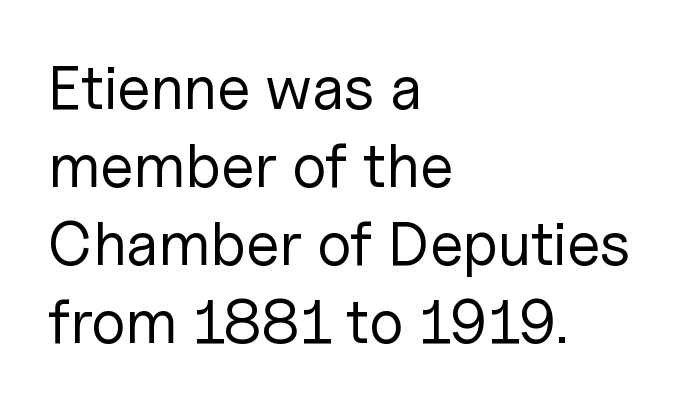
{"serif": "no", "italic": "no", "bold": "no", "weight": "regular", "width": "normal", "stroke_contrast": "low", "x_height": "medium", "monospaced": "no", "underline": "no", "align": "left", "line_spacing": "normal", "line_spacing_ratio": 1.28, "letter_spacing": "normal", "letter_spacing_em": 0.0, "glyph_px": 61}
